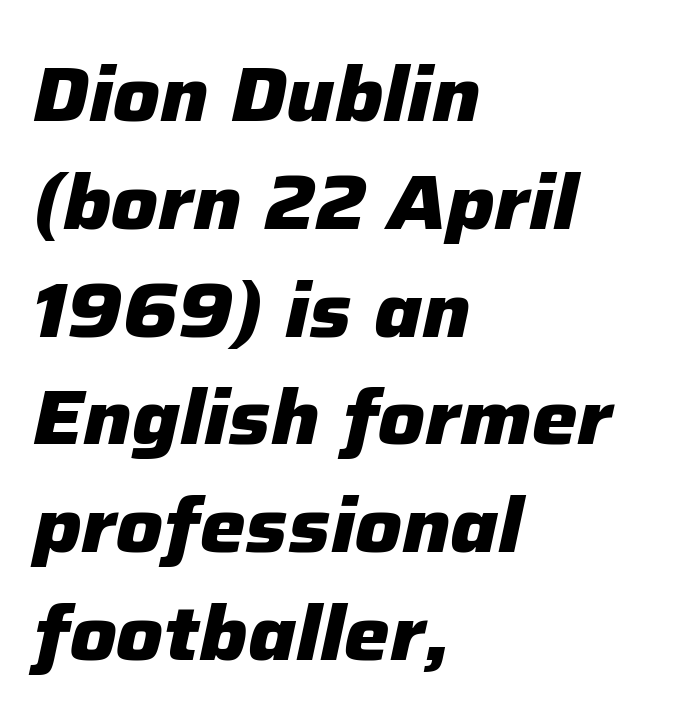
Q: Is the text bold? A: Yes.
Q: Is the text italic (slanted)? A: Yes, it leans right by about 12 degrees.
Q: Is the text underlined? A: No.
Q: How is the paragraph aligned? A: Left-aligned.
Q: Is the spacing between letters normal or unusually wide? A: Normal.
Q: Is the spacing between lines tight, normal or loose? A: Normal.
Q: Width (condensed, normal, or wide)? A: Normal.
Q: Stroke contrast? A: Low.
Q: x-height? A: Medium.
Q: Monospaced? A: No.
